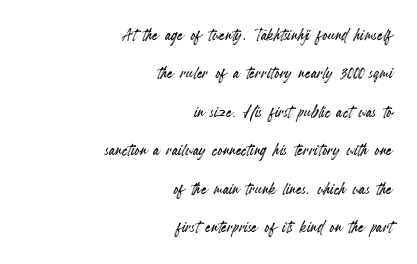
Nothing unusual about the tracking: characters are spaced as the font intends. Typeset ragged left — the right edge is the straight one. Beneath every word, the page is bare.
